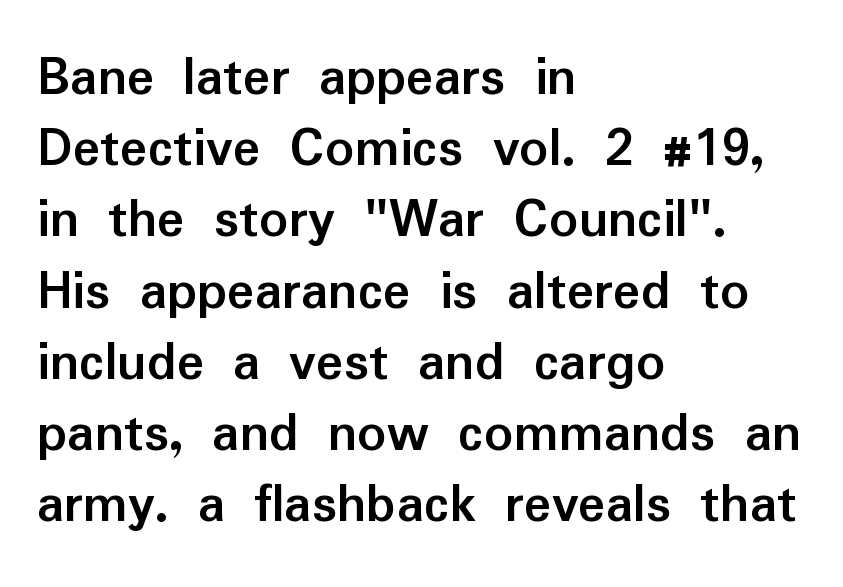
Words float on clear page, feet unadorned. A typesetter would mark this as roman, not italic. Its strokes are broad and dark, the hallmark of bold type. Each word holds together tightly as a unit, with standard inter-letter gaps.
